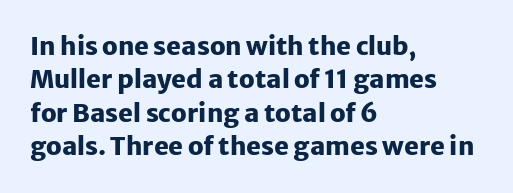
The image shows 25 px bold type, upright; set left-aligned, normal line spacing (1.34x), normal letter spacing, not underlined.
